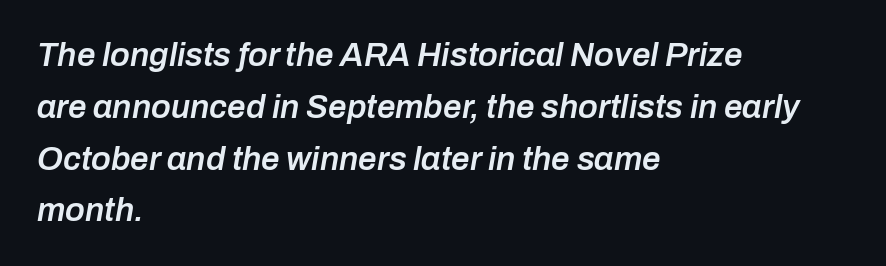
The image shows 33 px semibold type, italic (leaning right); set left-aligned, normal line spacing (1.57x), normal letter spacing, not underlined; low stroke contrast and a medium x-height.
